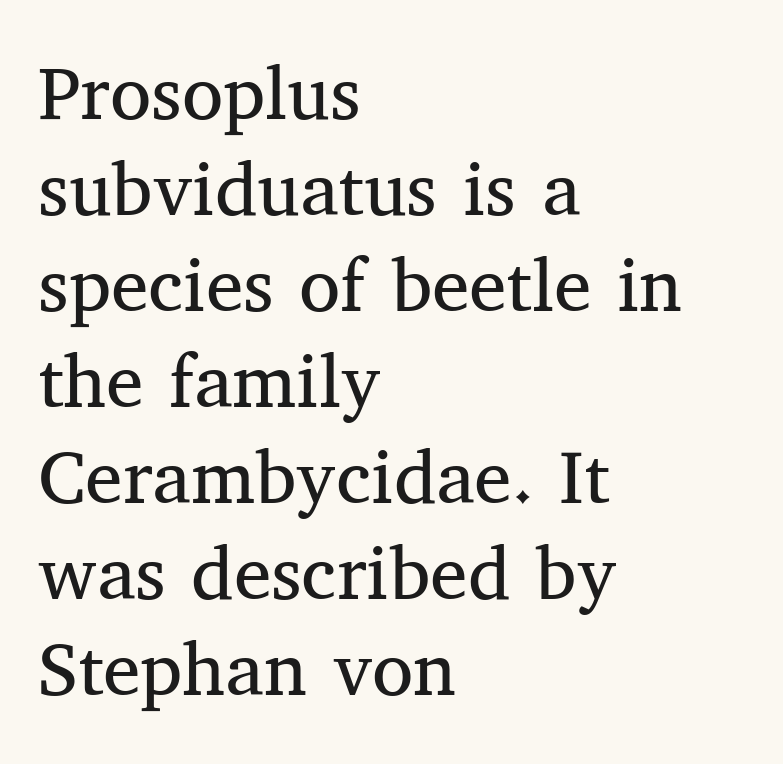
The image shows 75 px regular-weight serif type, upright; set left-aligned, normal line spacing (1.28x), normal letter spacing, not underlined; medium stroke contrast and a medium x-height.
